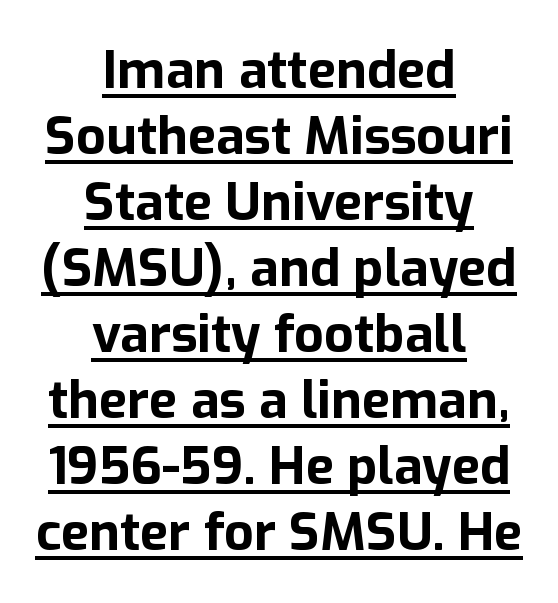
Q: Is the text bold? A: Yes.
Q: Is the text italic (slanted)? A: No, it is upright.
Q: Is the typeface a serif or a sans-serif typeface? A: Sans-serif.
Q: Is the text underlined? A: Yes.
Q: How is the paragraph aligned? A: Centered.
Q: Is the spacing between letters normal or unusually wide? A: Normal.
Q: Is the spacing between lines tight, normal or loose? A: Normal.
Q: Width (condensed, normal, or wide)? A: Normal.
Q: Stroke contrast? A: Low.
Q: x-height? A: Medium.
Q: Monospaced? A: No.
